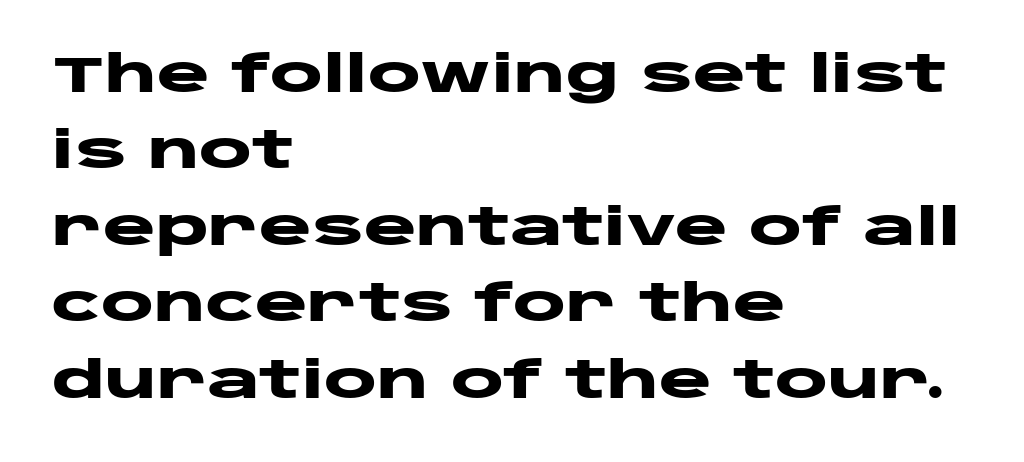
{"serif": "no", "italic": "no", "bold": "yes", "weight": "heavy", "width": "wide", "stroke_contrast": "low", "x_height": "large", "monospaced": "no", "underline": "no", "align": "left", "line_spacing": "normal", "line_spacing_ratio": 1.53, "letter_spacing": "normal", "letter_spacing_em": 0.0, "glyph_px": 50}
